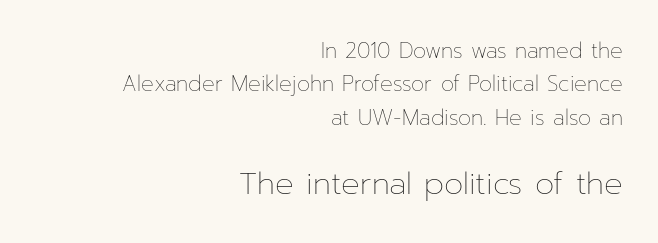
Q: Is the text bold? A: No.
Q: Is the text italic (slanted)? A: No, it is upright.
Q: Is the text underlined? A: No.
Q: How is the paragraph aligned? A: Right-aligned.
Q: Is the spacing between letters normal or unusually wide? A: Normal.
Q: Is the spacing between lines tight, normal or loose? A: Normal.
Q: Which block of text is set in a larger size, the first (top) or the second (bottom)? A: The second (bottom) one.
Q: Width (condensed, normal, or wide)? A: Normal.
Q: Stroke contrast? A: Low.
Q: x-height? A: Medium.
Q: Monospaced? A: No.
